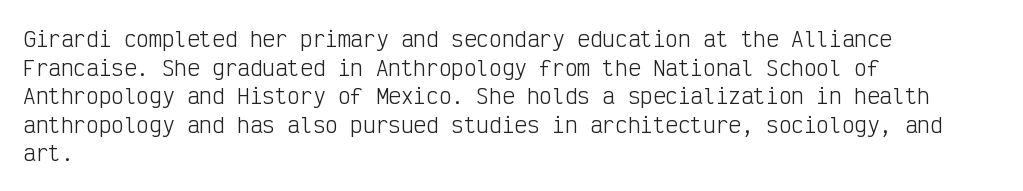
Q: Is the text bold? A: No.
Q: Is the text italic (slanted)? A: No, it is upright.
Q: Is the text underlined? A: No.
Q: How is the paragraph aligned? A: Left-aligned.
Q: Is the spacing between letters normal or unusually wide? A: Normal.
Q: Is the spacing between lines tight, normal or loose? A: Normal.
